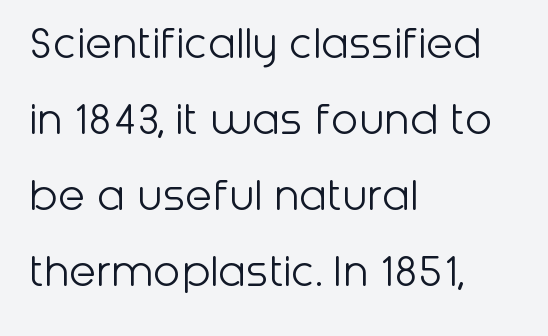
The image shows 50 px light sans-serif type, upright; set left-aligned, normal line spacing (1.52x), normal letter spacing, not underlined; low stroke contrast and a medium x-height.
